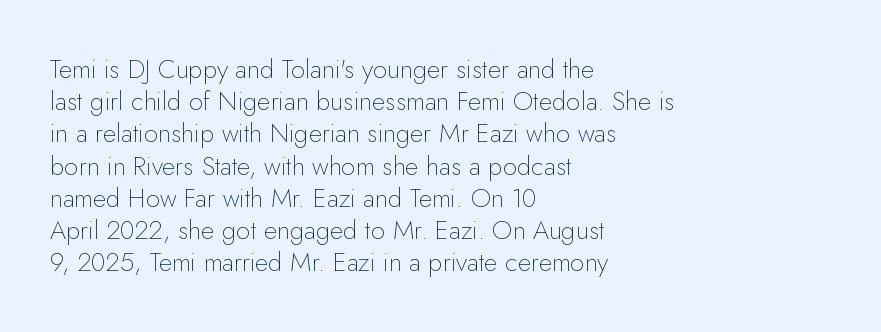
The image shows 26 px text type, upright; set left-aligned, line spacing 1.24x, normal letter spacing, not underlined.
